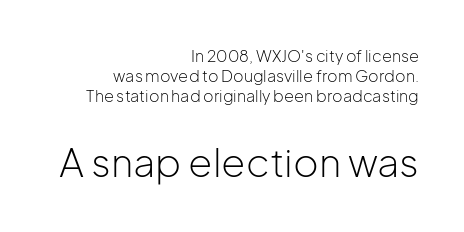
Q: Is the text bold? A: No.
Q: Is the text italic (slanted)? A: No, it is upright.
Q: Is the typeface a serif or a sans-serif typeface? A: Sans-serif.
Q: Is the text underlined? A: No.
Q: How is the paragraph aligned? A: Right-aligned.
Q: Is the spacing between letters normal or unusually wide? A: Normal.
Q: Is the spacing between lines tight, normal or loose? A: Normal.
Q: Which block of text is set in a larger size, the first (top) or the second (bottom)? A: The second (bottom) one.
Q: Width (condensed, normal, or wide)? A: Normal.
Q: Stroke contrast? A: Low.
Q: x-height? A: Medium.
Q: Monospaced? A: No.
